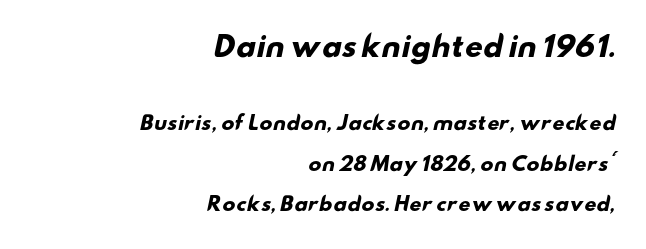
The image shows 28 px heavy, wide sans-serif type; set right-aligned, loose line spacing (2.11x), normal letter spacing, not underlined; the first (top) block is 1.47x larger; low stroke contrast and a small x-height.
